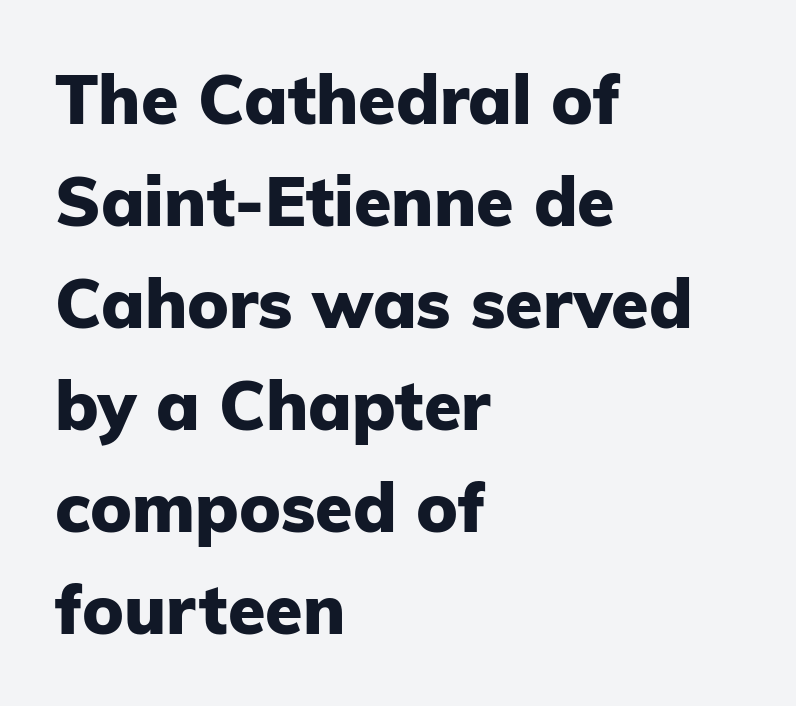
{"serif": "no", "italic": "no", "bold": "yes", "weight": "heavy", "width": "normal", "stroke_contrast": "low", "x_height": "medium", "monospaced": "no", "underline": "no", "align": "left", "line_spacing": "normal", "line_spacing_ratio": 1.5, "letter_spacing": "normal", "letter_spacing_em": 0.0, "glyph_px": 68}
